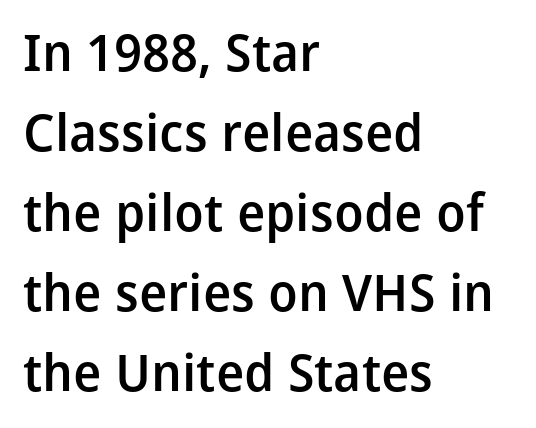
The image shows 51 px semibold sans-serif type, upright; set left-aligned, normal line spacing (1.57x), normal letter spacing, not underlined; low stroke contrast and a medium x-height.
